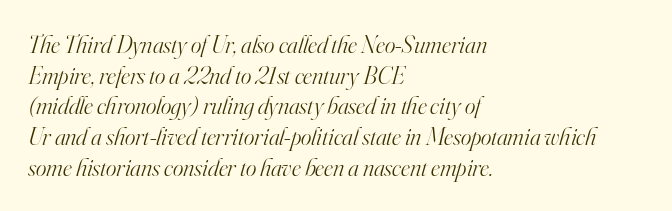
Q: Is the text bold? A: No.
Q: Is the text italic (slanted)? A: Yes, it leans right by about 16 degrees.
Q: Is the text underlined? A: No.
Q: How is the paragraph aligned? A: Left-aligned.
Q: Is the spacing between letters normal or unusually wide? A: Normal.
